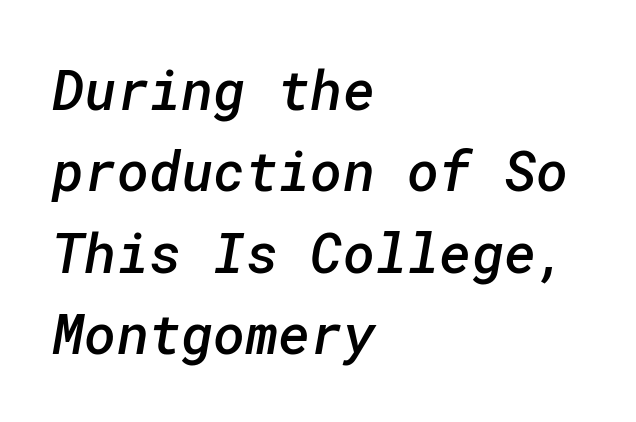
Q: Is the text bold? A: Semi-bold.
Q: Is the typeface a serif or a sans-serif typeface? A: Sans-serif.
Q: Is the text underlined? A: No.
Q: How is the paragraph aligned? A: Left-aligned.
Q: Is the spacing between letters normal or unusually wide? A: Normal.
Q: Is the spacing between lines tight, normal or loose? A: Normal.
Q: Width (condensed, normal, or wide)? A: Normal.
Q: Stroke contrast? A: Low.
Q: x-height? A: Medium.
